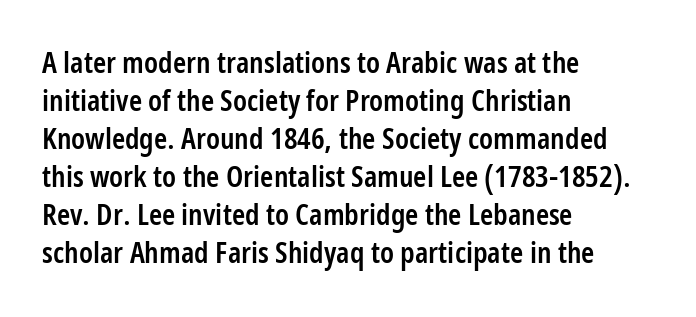
The glyphs have the mass of a demibold cut, below bold. The zone under the glyphs is completely vacant. This block has exactly the height ordinary leading produces. A typesetter would label this face a sans. Words appear dense and cohesive because spacing is normal.
